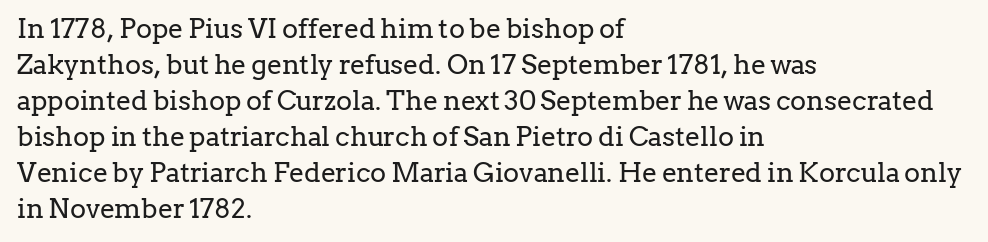
The image shows 27 px text type, upright; set left-aligned, normal line spacing (1.33x), normal letter spacing, not underlined.
